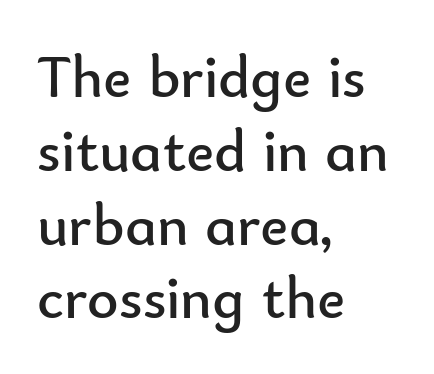
The image shows 60 px regular-weight sans-serif type, upright; set left-aligned, line spacing 1.23x, normal letter spacing, not underlined; low stroke contrast and a small x-height.
